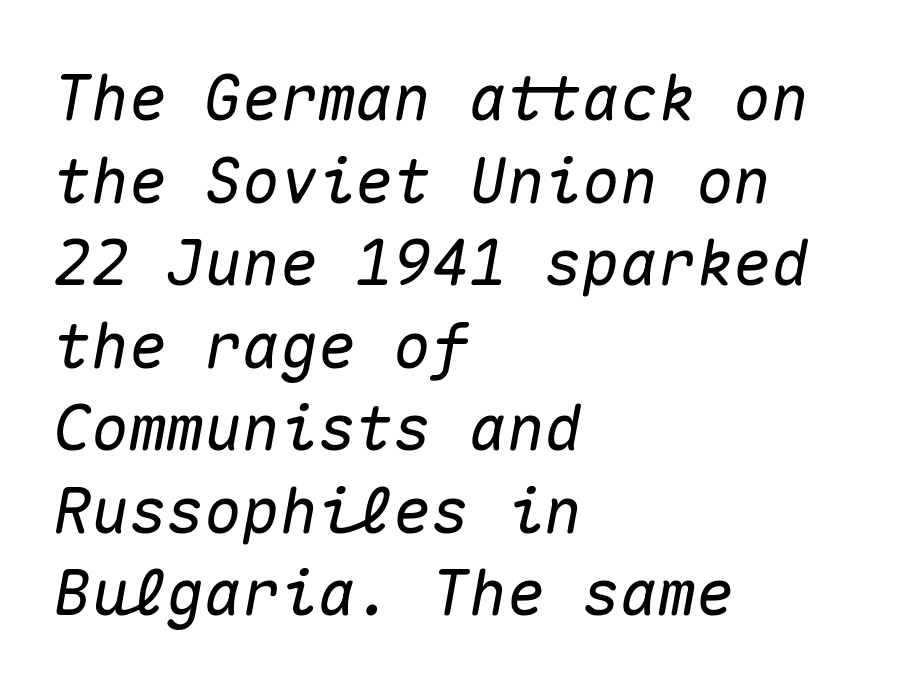
When letters slant like this, we call the style italic. Is there much room between lines? A standard amount, neither cramped nor airy. The baseline area is clear. Here the designer chose a console-style face with uniform glyph widths. Alignment: flush left. Observe the ordinary spacing: letters are neighbours, not strangers.
